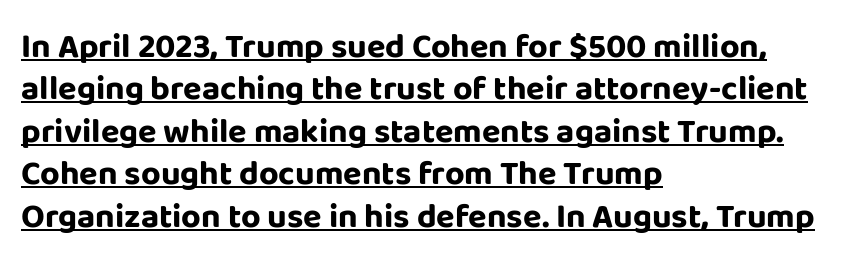
Summary of weight: heavy, a full bold. The leading is moderate, giving the passage an even texture. Here the designer chose a conventional face with non-uniform glyph widths. Underlined type. Reading down the block, your eye returns to a fixed left position each line. Letterform terminals end flat and unadorned throughout the passage.
